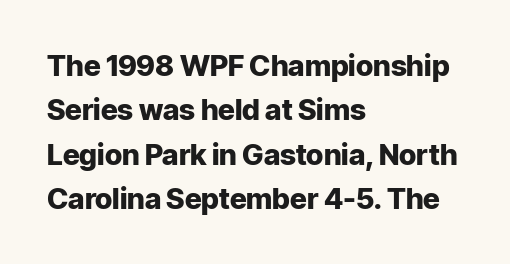
Each word holds together tightly as a unit, with standard inter-letter gaps. How would I describe the line gaps? Plain and ordinary. Chunky letters — that's bold for sure. A student would call this left alignment; a typographer would say flush left, rag right.
